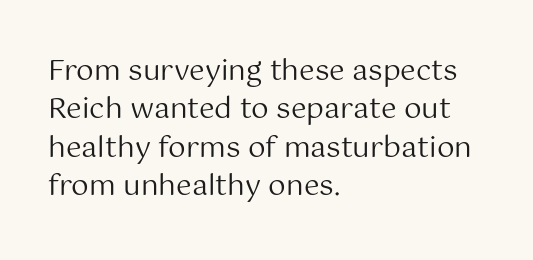
The image shows 28 px regular-weight sans-serif type, upright; set left-aligned, normal line spacing (1.37x), normal letter spacing, not underlined; medium stroke contrast and a medium x-height.
